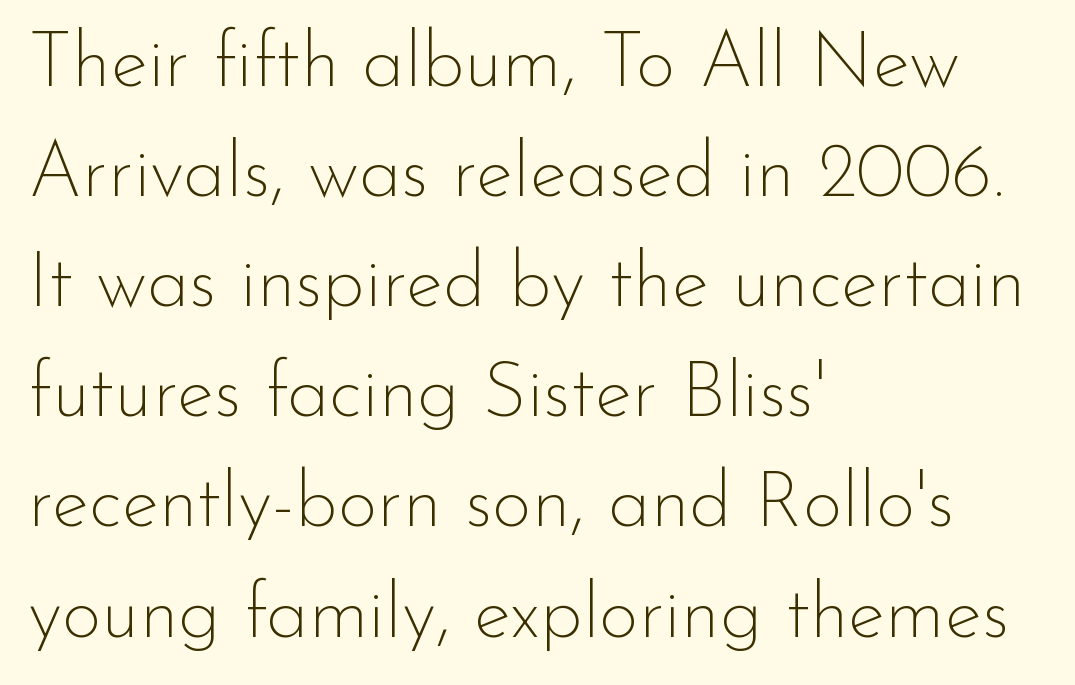
The image shows 77 px thin sans-serif type, upright; set left-aligned, normal line spacing (1.43x), normal letter spacing, not underlined; low stroke contrast and a small x-height.
